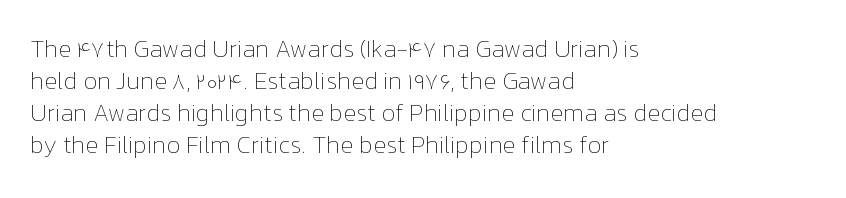
Q: Is the text bold? A: No.
Q: Is the text italic (slanted)? A: No, it is upright.
Q: Is the text underlined? A: No.
Q: How is the paragraph aligned? A: Left-aligned.
Q: Is the spacing between letters normal or unusually wide? A: Normal.
Q: Is the spacing between lines tight, normal or loose? A: Normal.
